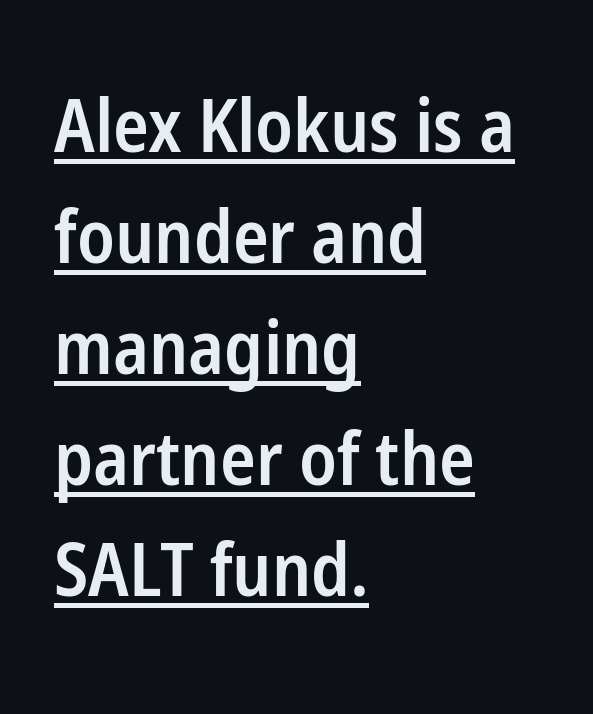
Q: Is the text bold? A: Semi-bold.
Q: Is the text italic (slanted)? A: No, it is upright.
Q: Is the typeface a serif or a sans-serif typeface? A: Sans-serif.
Q: Is the text underlined? A: Yes.
Q: How is the paragraph aligned? A: Left-aligned.
Q: Is the spacing between letters normal or unusually wide? A: Normal.
Q: Is the spacing between lines tight, normal or loose? A: Normal.
Q: Width (condensed, normal, or wide)? A: Condensed.
Q: Stroke contrast? A: Low.
Q: x-height? A: Medium.
Q: Monospaced? A: No.
